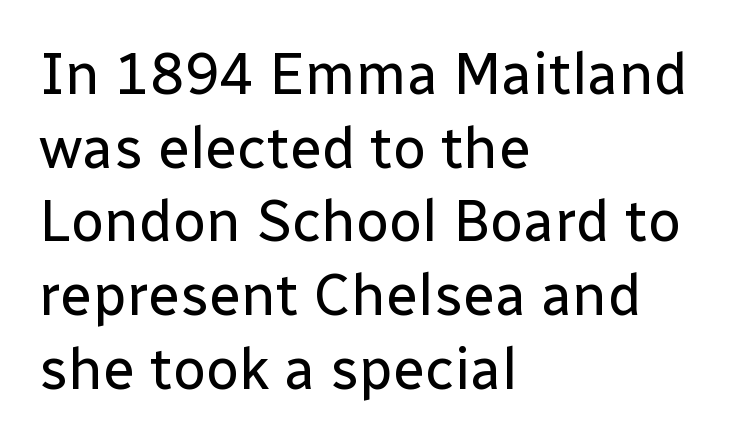
Q: Is the text bold? A: No.
Q: Is the text italic (slanted)? A: No, it is upright.
Q: Is the typeface a serif or a sans-serif typeface? A: Sans-serif.
Q: Is the text underlined? A: No.
Q: How is the paragraph aligned? A: Left-aligned.
Q: Is the spacing between letters normal or unusually wide? A: Normal.
Q: Is the spacing between lines tight, normal or loose? A: Normal.
Q: Width (condensed, normal, or wide)? A: Normal.
Q: Stroke contrast? A: Low.
Q: x-height? A: Medium.
Q: Monospaced? A: No.
